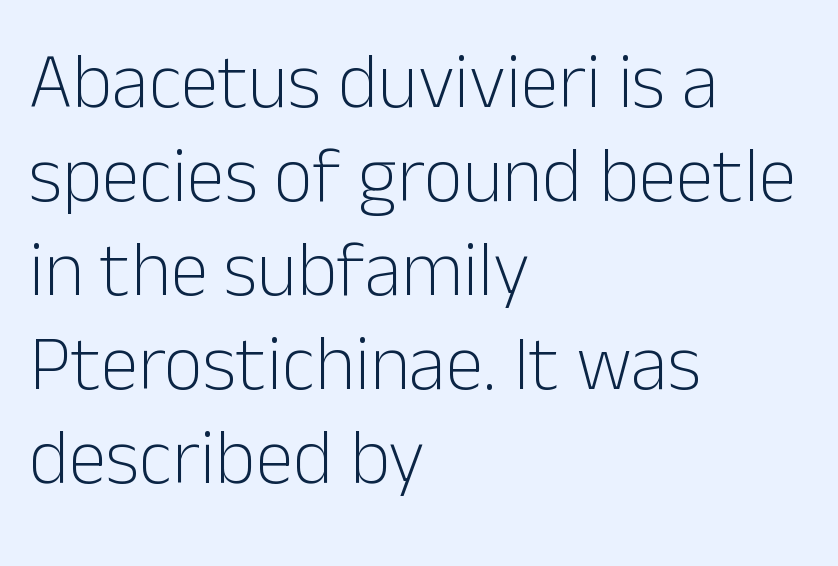
The image shows 77 px light sans-serif type, upright; set left-aligned, line spacing 1.22x, normal letter spacing, not underlined; low stroke contrast and a medium x-height.
